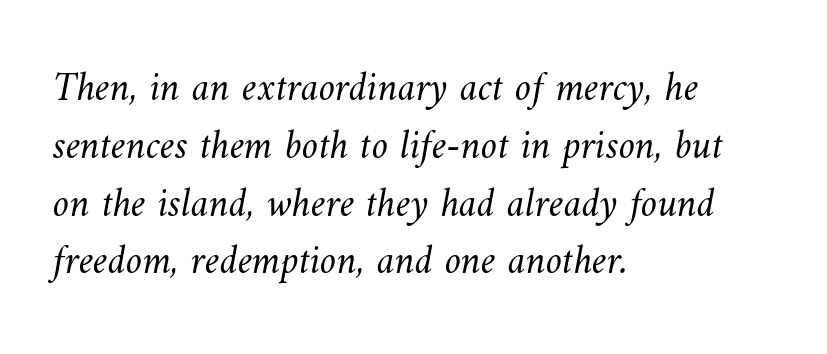
The image shows 41 px light type; set left-aligned, normal line spacing (1.41x), normal letter spacing, not underlined; medium stroke contrast and a small x-height.
